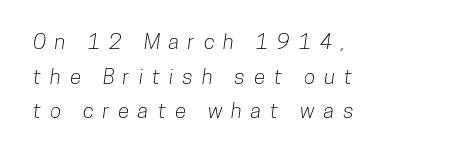
Check the space under the baseline: it is left empty. Left-aligned paragraph, ragged on the right. One glance says typical: line gaps are just what's usual. Each word looks stretched out because of the extra space between its letters.
